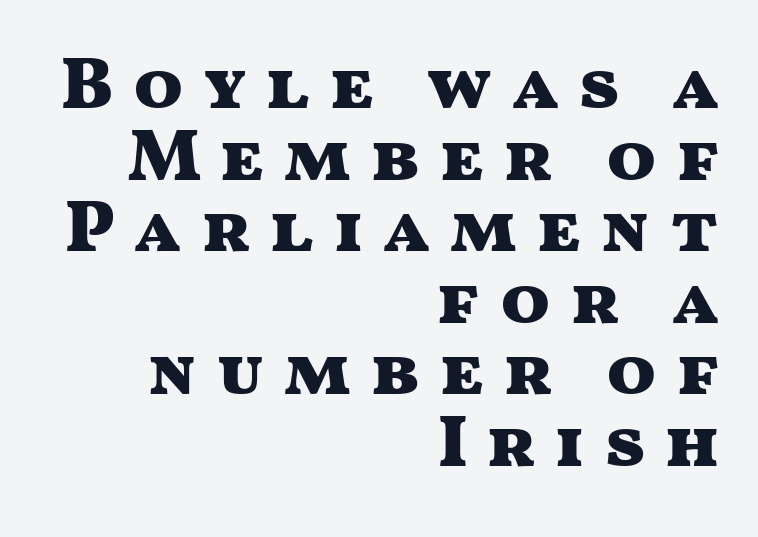
{"serif": "no", "italic": "no", "bold": "yes", "weight": "heavy", "width": "wide", "stroke_contrast": "medium", "x_height": "medium", "monospaced": "no", "underline": "no", "align": "right", "line_spacing": "tight", "line_spacing_ratio": 0.98, "letter_spacing": "wide", "letter_spacing_em": 0.25, "glyph_px": 73}
